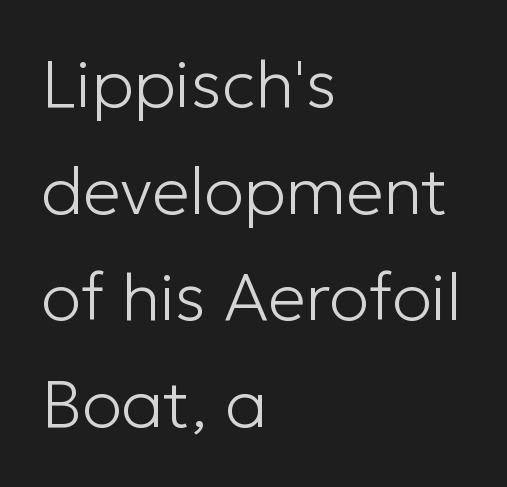
Q: Is the text bold? A: No.
Q: Is the text italic (slanted)? A: No, it is upright.
Q: Is the typeface a serif or a sans-serif typeface? A: Sans-serif.
Q: Is the text underlined? A: No.
Q: How is the paragraph aligned? A: Left-aligned.
Q: Is the spacing between letters normal or unusually wide? A: Normal.
Q: Is the spacing between lines tight, normal or loose? A: Normal.
Q: Width (condensed, normal, or wide)? A: Normal.
Q: Stroke contrast? A: Low.
Q: x-height? A: Medium.
Q: Monospaced? A: No.
